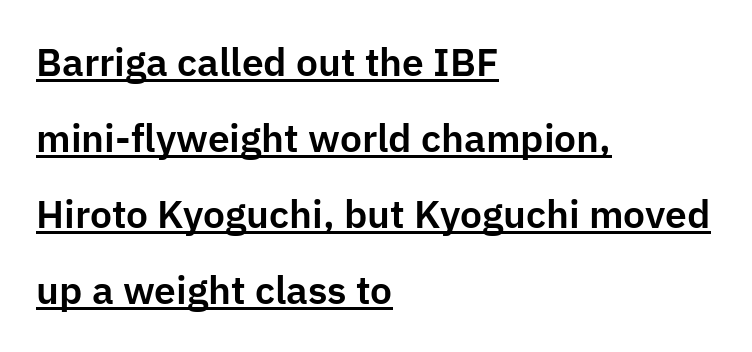
Q: Is the text italic (slanted)? A: No, it is upright.
Q: Is the typeface a serif or a sans-serif typeface? A: Sans-serif.
Q: Is the text underlined? A: Yes.
Q: How is the paragraph aligned? A: Left-aligned.
Q: Is the spacing between letters normal or unusually wide? A: Normal.
Q: Is the spacing between lines tight, normal or loose? A: Loose.
Q: Width (condensed, normal, or wide)? A: Normal.
Q: Stroke contrast? A: Low.
Q: x-height? A: Medium.
Q: Monospaced? A: No.
